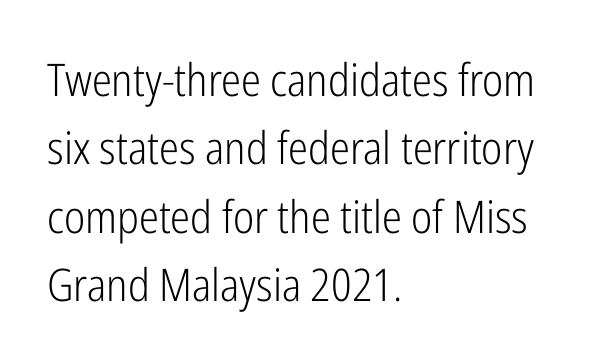
The image shows 45 px light, condensed sans-serif type, upright; set left-aligned, normal line spacing (1.52x), normal letter spacing, not underlined; low stroke contrast and a medium x-height.
